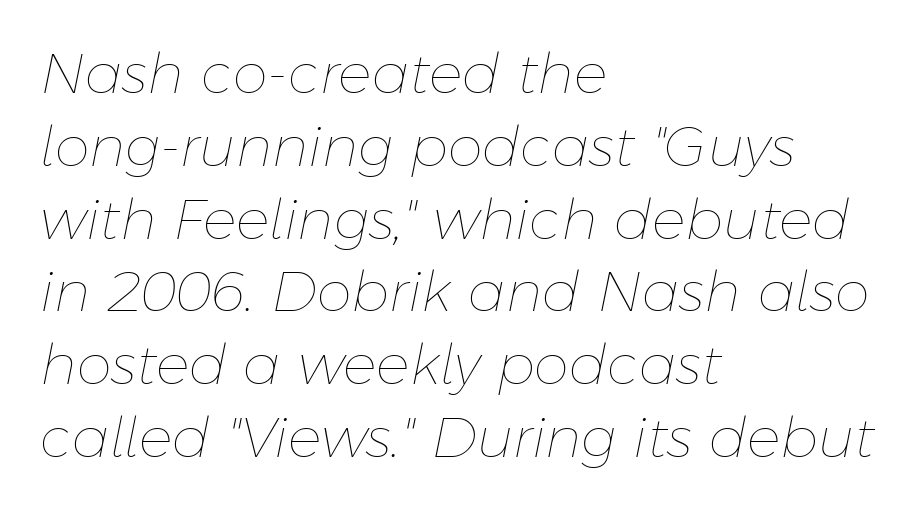
Q: Is the text bold? A: No.
Q: Is the text italic (slanted)? A: Yes, it leans right by about 11 degrees.
Q: Is the text underlined? A: No.
Q: How is the paragraph aligned? A: Left-aligned.
Q: Is the spacing between letters normal or unusually wide? A: Normal.
Q: Is the spacing between lines tight, normal or loose? A: Normal.
Q: Width (condensed, normal, or wide)? A: Normal.
Q: Stroke contrast? A: Low.
Q: x-height? A: Medium.
Q: Monospaced? A: No.
